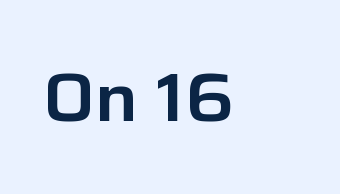
Q: Is the text italic (slanted)? A: No, it is upright.
Q: Is the typeface a serif or a sans-serif typeface? A: Sans-serif.
Q: Is the text underlined? A: No.
Q: Is the spacing between letters normal or unusually wide? A: Normal.
Q: Width (condensed, normal, or wide)? A: Normal.
Q: Stroke contrast? A: Low.
Q: x-height? A: Medium.
Q: Monospaced? A: No.
